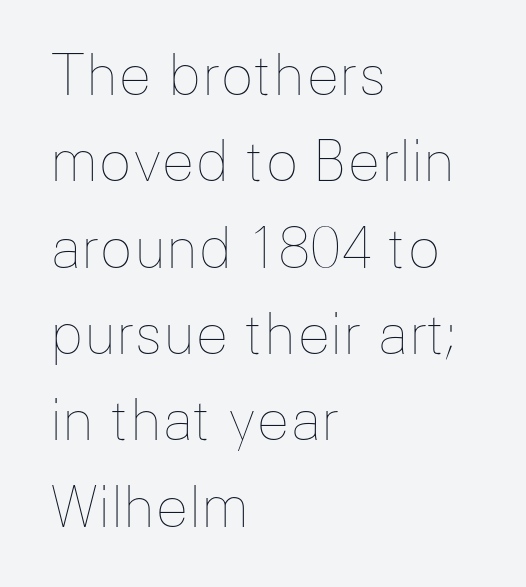
Q: Is the text bold? A: No.
Q: Is the text italic (slanted)? A: No, it is upright.
Q: Is the text underlined? A: No.
Q: How is the paragraph aligned? A: Left-aligned.
Q: Is the spacing between letters normal or unusually wide? A: Normal.
Q: Is the spacing between lines tight, normal or loose? A: Normal.
Q: Width (condensed, normal, or wide)? A: Normal.
Q: Stroke contrast? A: Low.
Q: x-height? A: Medium.
Q: Monospaced? A: No.
